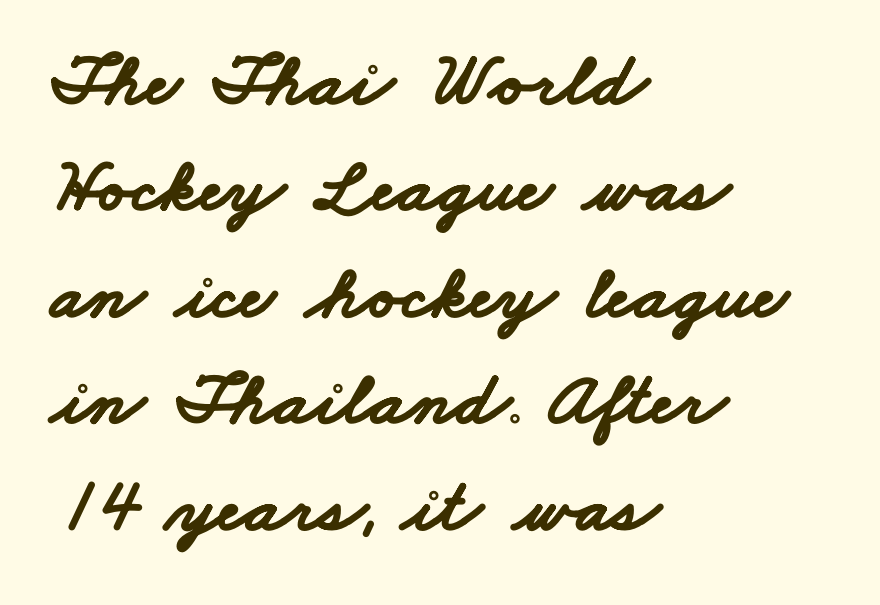
The image shows 76 px bold, wide sans-serif type; set left-aligned, normal line spacing (1.4x), normal letter spacing, not underlined; low stroke contrast and a small x-height.
